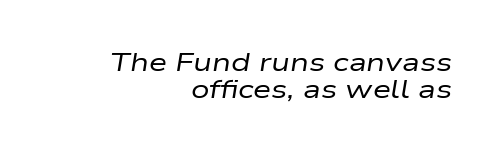
The image shows 26 px text type, italic (leaning right); set right-aligned, tight line spacing (1.05x), normal letter spacing, not underlined.
